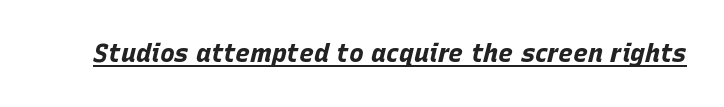
The image shows 25 px bold type, italic (leaning right); set normal letter spacing, underlined.
